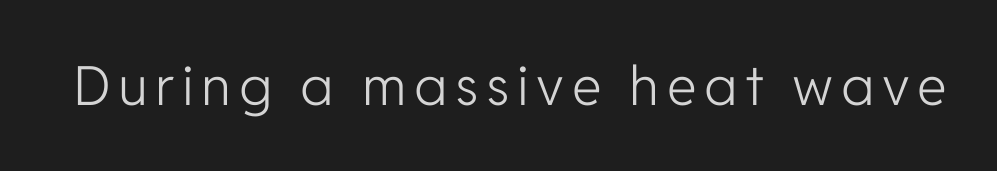
{"serif": "no", "italic": "no", "bold": "no", "weight": "light", "width": "normal", "stroke_contrast": "low", "x_height": "medium", "monospaced": "no", "underline": "no", "glyph_px": 54}
